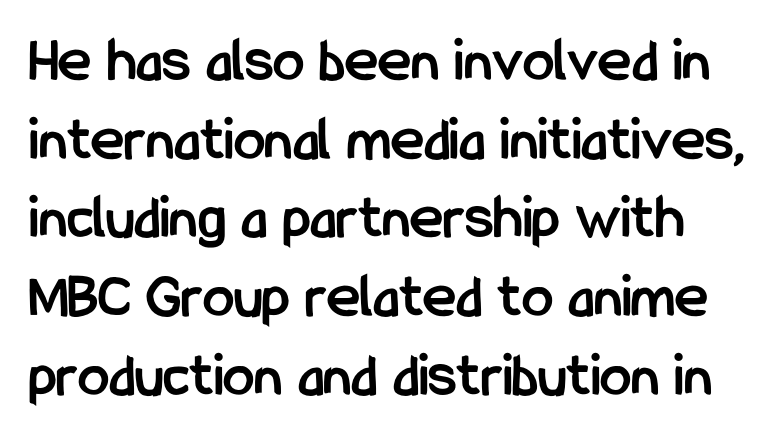
{"serif": "no", "italic": "no", "bold": "yes", "weight": "semibold", "width": "condensed", "stroke_contrast": "low", "x_height": "medium", "monospaced": "no", "underline": "no", "line_spacing": "normal", "line_spacing_ratio": 1.25, "letter_spacing": "normal", "letter_spacing_em": 0.0, "glyph_px": 63}
